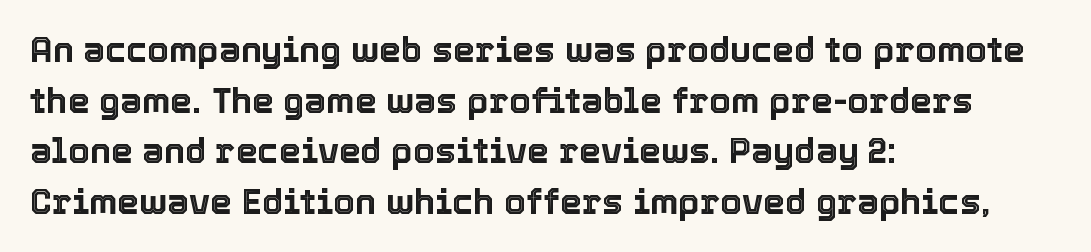
Vertically, the passage feels balanced, rows spaced as you'd expect. Which margin do the lines hug? The left one — the right edge is uneven. Looks like regular typesetting: each glyph gets only the width it needs. What stands out about the letter spacing? Nothing — it is the standard amount. Every stem runs plumb, perpendicular to the baseline.
